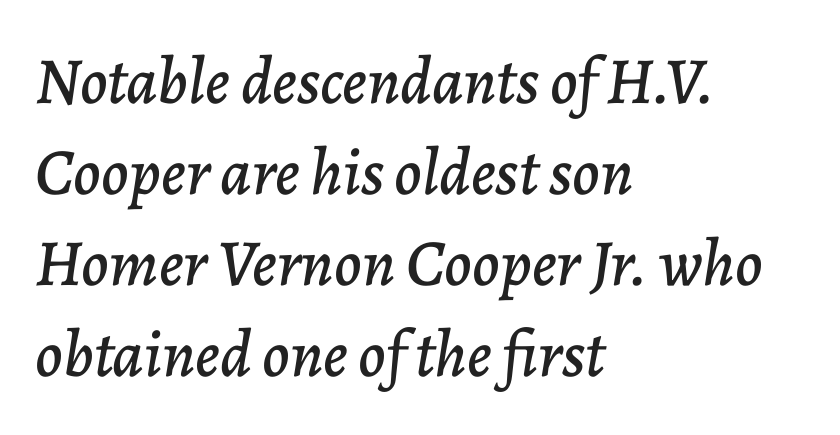
The image shows 66 px text type, italic (leaning right); set left-aligned, normal line spacing (1.38x), normal letter spacing, not underlined; low stroke contrast and a medium x-height.
